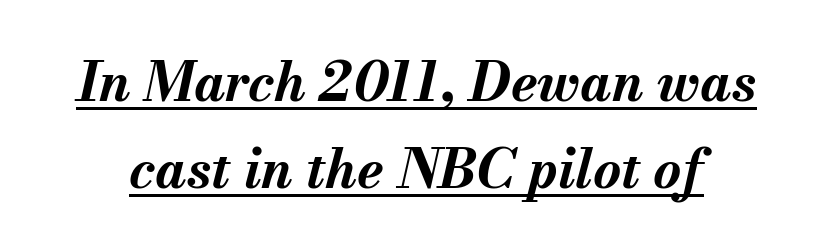
The image shows 54 px bold type, italic (leaning right); set normal line spacing (1.61x), normal letter spacing, underlined; medium stroke contrast and a small x-height.
